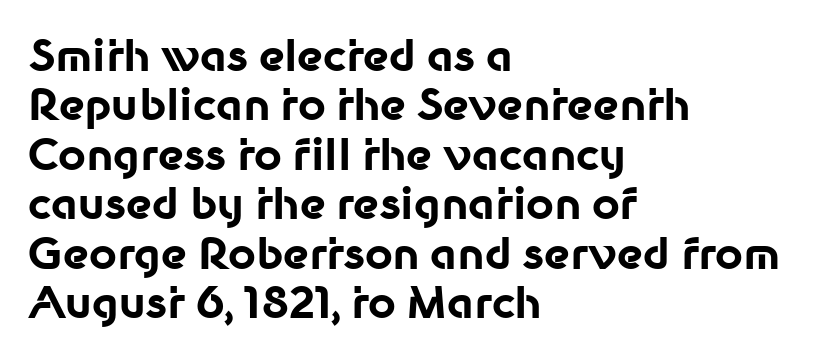
Which margin do the lines hug? The left one — the right edge is uneven. The line texture is even and compact thanks to regular tracking. Do the letters lean? They stand straight. The gap between lines stays unmarked.
